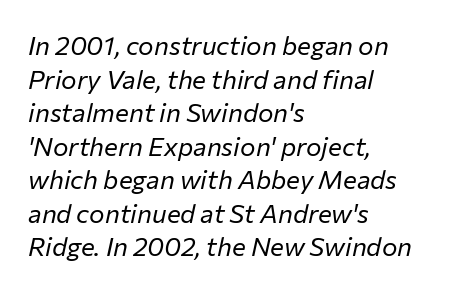
The image shows 26 px text type, italic (leaning right); set left-aligned, normal line spacing (1.29x), normal letter spacing, not underlined.
